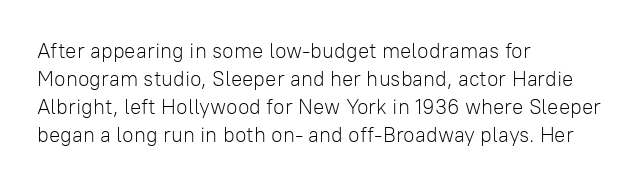
The paragraph has a hard left edge and a soft right edge. Rows of type keep a routine distance in the vertical direction. The letters sit at their default tracking, neither squeezed nor spread. Posture: vertical.
